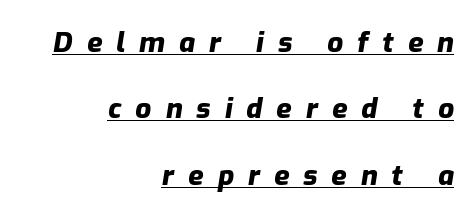
{"italic": "yes", "lean": "right", "slant_degrees": 9, "bold": "yes", "weight": "heavy", "width": "normal", "stroke_contrast": "low", "x_height": "medium", "monospaced": "no", "underline": "yes", "align": "right", "line_spacing": "loose", "line_spacing_ratio": 2.37, "letter_spacing": "wide", "letter_spacing_em": 0.5, "glyph_px": 28}
